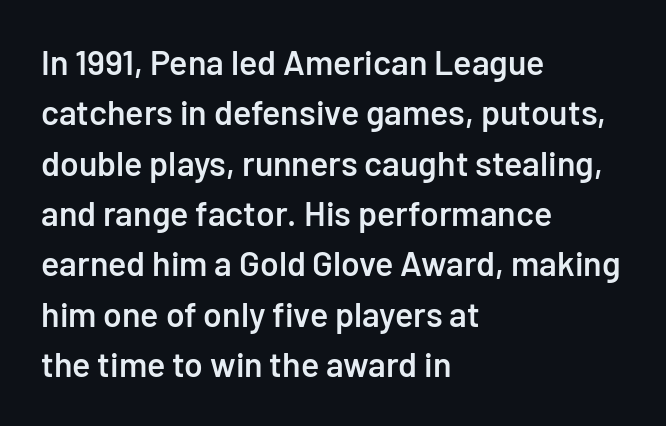
Q: Is the text bold? A: Semi-bold.
Q: Is the text italic (slanted)? A: No, it is upright.
Q: Is the typeface a serif or a sans-serif typeface? A: Sans-serif.
Q: Is the text underlined? A: No.
Q: How is the paragraph aligned? A: Left-aligned.
Q: Is the spacing between letters normal or unusually wide? A: Normal.
Q: Is the spacing between lines tight, normal or loose? A: Normal.
Q: Width (condensed, normal, or wide)? A: Normal.
Q: Stroke contrast? A: Low.
Q: x-height? A: Medium.
Q: Monospaced? A: No.
